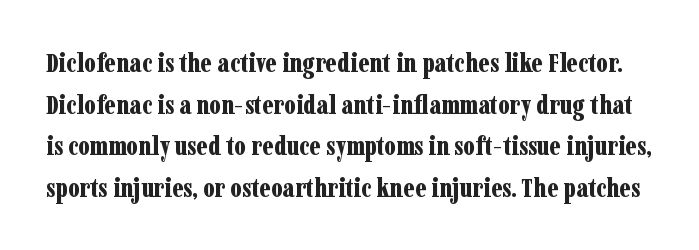
The image shows 27 px bold type, upright; set normal line spacing (1.54x), normal letter spacing, not underlined.
